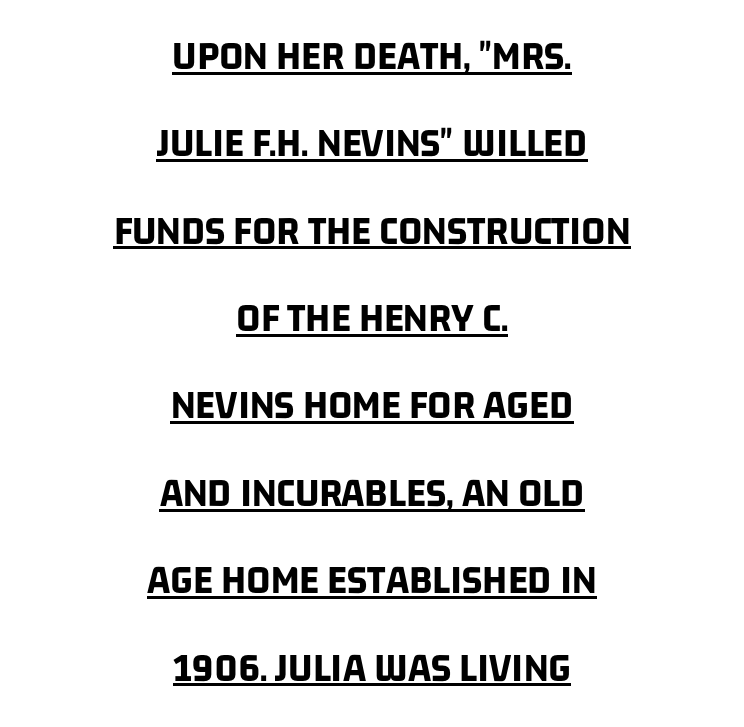
{"serif": "no", "bold": "yes", "weight": "bold", "width": "condensed", "stroke_contrast": "low", "x_height": "large", "monospaced": "no", "underline": "yes", "align": "center", "line_spacing": "loose", "line_spacing_ratio": 2.08, "letter_spacing": "normal", "letter_spacing_em": 0.0, "glyph_px": 42}
